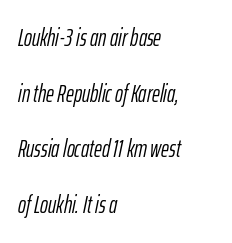
Q: Is the text bold? A: No.
Q: Is the text italic (slanted)? A: Yes, it leans right by about 12 degrees.
Q: Is the text underlined? A: No.
Q: How is the paragraph aligned? A: Left-aligned.
Q: Is the spacing between letters normal or unusually wide? A: Normal.
Q: Is the spacing between lines tight, normal or loose? A: Loose.
